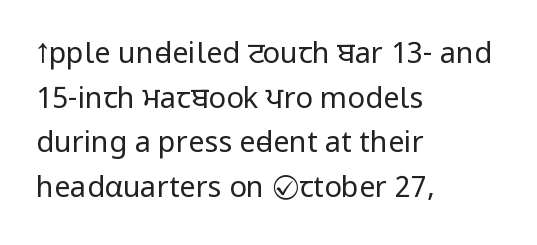
{"serif": "no", "italic": "no", "bold": "no", "weight": "regular", "width": "condensed", "stroke_contrast": "low", "underline": "no", "align": "left", "line_spacing": "normal", "line_spacing_ratio": 1.54, "letter_spacing": "normal", "letter_spacing_em": 0.0, "glyph_px": 29}
